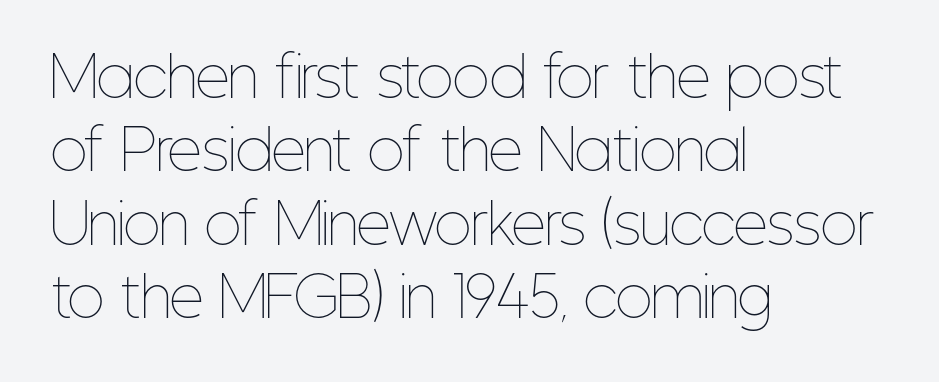
The image shows 54 px thin, condensed type, upright; set left-aligned, normal line spacing (1.36x), normal letter spacing, not underlined; low stroke contrast and a medium x-height.
